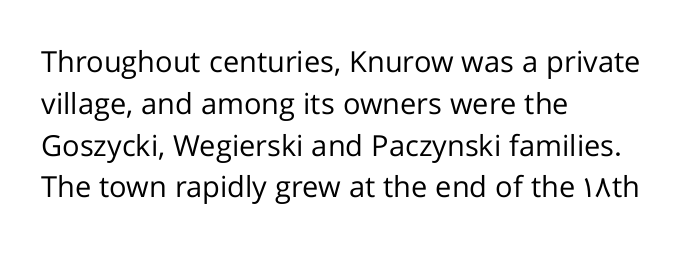
The image shows 29 px regular-weight sans-serif type, upright; set left-aligned, normal line spacing (1.44x), normal letter spacing, not underlined; low stroke contrast and a medium x-height.
